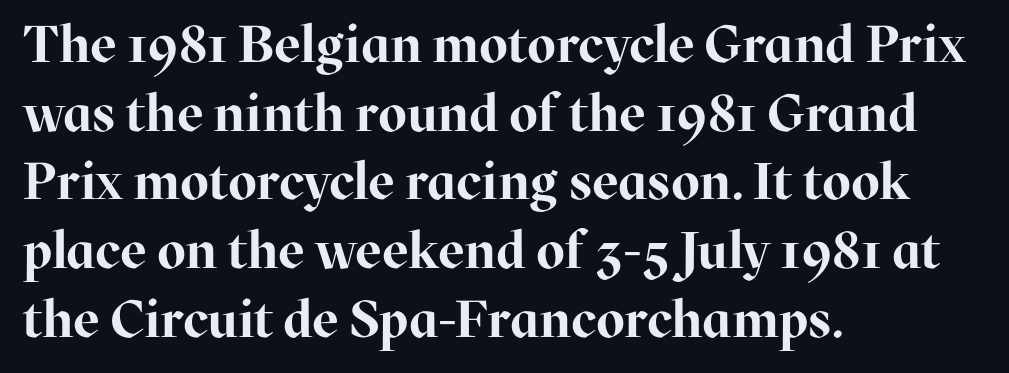
A typesetter would call this zero additional tracking. Set as a true bold cut, around the 700 mark. Characters remain perfectly vertical along every line. Varying glyph widths throughout — classic text-font behaviour.
